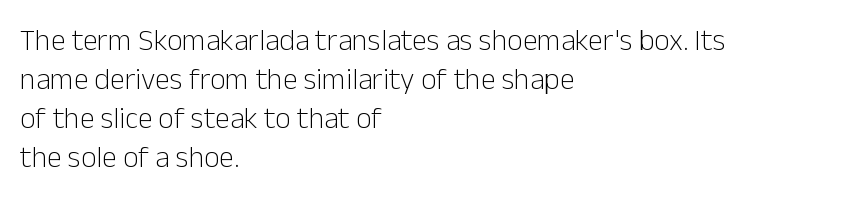
The image shows 30 px light sans-serif type, upright; set left-aligned, normal line spacing (1.3x), normal letter spacing, not underlined; low stroke contrast and a medium x-height.
